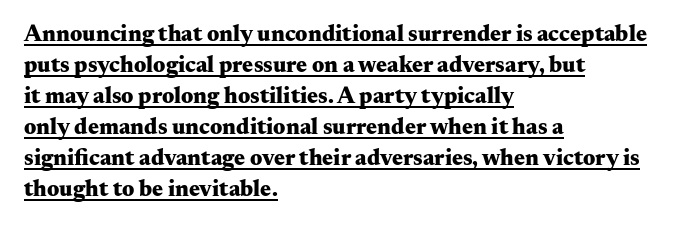
The image shows 23 px bold type, upright; set left-aligned, normal line spacing (1.35x), normal letter spacing, underlined.
